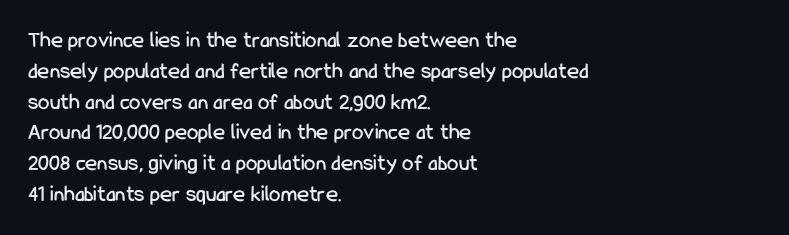
Q: Is the text italic (slanted)? A: No, it is upright.
Q: Is the text underlined? A: No.
Q: How is the paragraph aligned? A: Left-aligned.
Q: Is the spacing between letters normal or unusually wide? A: Normal.
Q: Is the spacing between lines tight, normal or loose? A: Normal.
